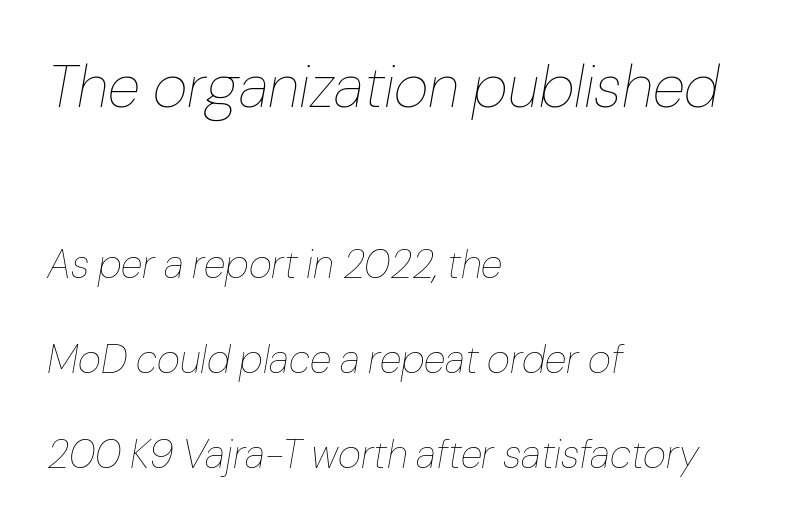
{"italic": "yes", "lean": "right", "slant_degrees": 10, "bold": "no", "weight": "thin", "width": "normal", "stroke_contrast": "low", "x_height": "medium", "monospaced": "no", "underline": "no", "align": "left", "line_spacing": "loose", "line_spacing_ratio": 2.38, "letter_spacing": "normal", "letter_spacing_em": 0.0, "larger_block": "first", "size_ratio": 1.5, "glyph_px": 60}
